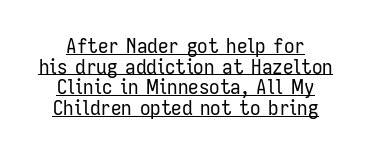
Q: Is the text bold? A: No.
Q: Is the text italic (slanted)? A: No, it is upright.
Q: Is the text underlined? A: Yes.
Q: How is the paragraph aligned? A: Centered.
Q: Is the spacing between letters normal or unusually wide? A: Normal.
Q: Is the spacing between lines tight, normal or loose? A: Tight.
